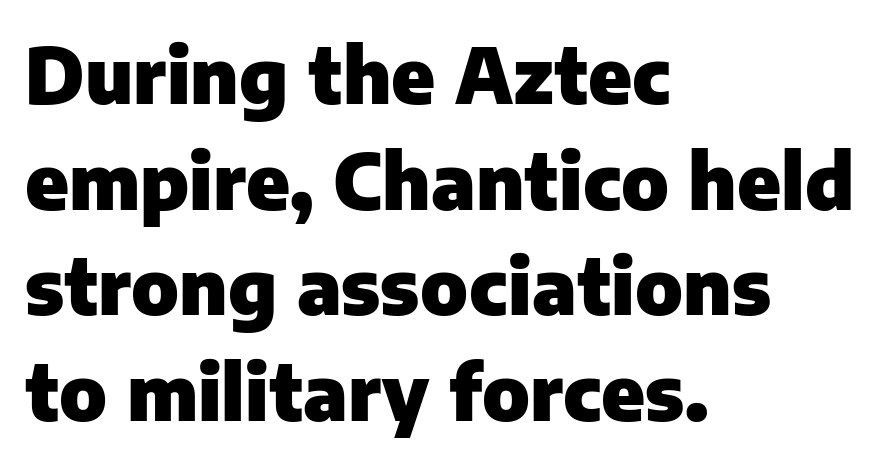
The vertical gap from one line to the next is medium. The typesetting leans heavy: a genuine bold. Type without underlining. These lines are rendered in a variable-pitch font.
